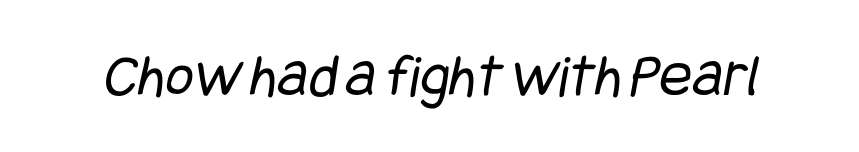
Q: Is the text bold? A: No.
Q: Is the typeface a serif or a sans-serif typeface? A: Sans-serif.
Q: Is the text underlined? A: No.
Q: Is the spacing between letters normal or unusually wide? A: Normal.
Q: Width (condensed, normal, or wide)? A: Condensed.
Q: Stroke contrast? A: Low.
Q: x-height? A: Large.
